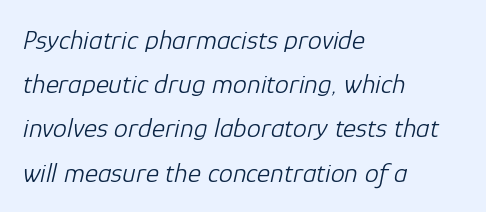
Q: Is the text bold? A: No.
Q: Is the text italic (slanted)? A: Yes, it leans right by about 12 degrees.
Q: Is the text underlined? A: No.
Q: How is the paragraph aligned? A: Left-aligned.
Q: Is the spacing between letters normal or unusually wide? A: Normal.
Q: Is the spacing between lines tight, normal or loose? A: Normal.
Q: Width (condensed, normal, or wide)? A: Normal.
Q: Stroke contrast? A: Low.
Q: x-height? A: Medium.
Q: Monospaced? A: No.
